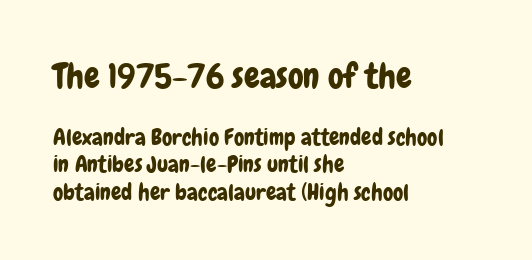
Varying glyph widths throughout — classic text-font behaviour. The specimen omits any rule beneath the text block's lines. The more generous point size was reserved for the upper chunk. This sample uses a sans-serif face.
